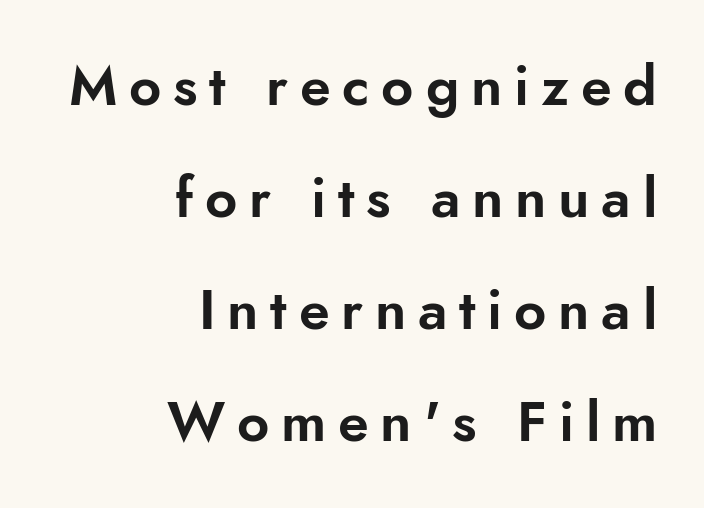
Q: Is the text italic (slanted)? A: No, it is upright.
Q: Is the typeface a serif or a sans-serif typeface? A: Sans-serif.
Q: Is the text underlined? A: No.
Q: How is the paragraph aligned? A: Right-aligned.
Q: Is the spacing between letters normal or unusually wide? A: Unusually wide.
Q: Is the spacing between lines tight, normal or loose? A: Loose.
Q: Width (condensed, normal, or wide)? A: Normal.
Q: Stroke contrast? A: Low.
Q: x-height? A: Small.
Q: Monospaced? A: No.
